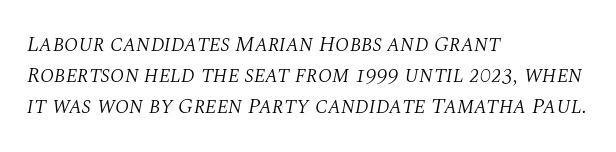
The image shows 22 px text type, italic (leaning right); set left-aligned, normal line spacing (1.41x), normal letter spacing, not underlined.
